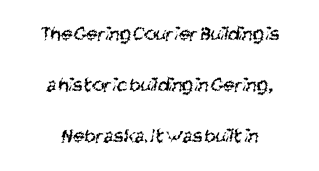
Q: Is the text bold? A: No.
Q: Is the text underlined? A: No.
Q: How is the paragraph aligned? A: Centered.
Q: Is the spacing between letters normal or unusually wide? A: Normal.
Q: Is the spacing between lines tight, normal or loose? A: Loose.
